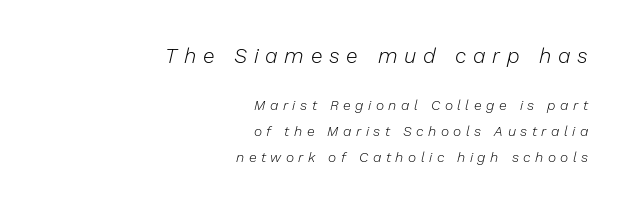
{"italic": "yes", "lean": "right", "slant_degrees": 13, "bold": "no", "underline": "no", "align": "right", "line_spacing_ratio": 1.84, "letter_spacing": "wide", "letter_spacing_em": 0.32, "larger_block": "first", "size_ratio": 1.5, "glyph_px": 21}
